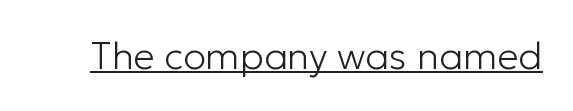
The image shows 38 px light sans-serif type, upright; set normal letter spacing, underlined; low stroke contrast and a medium x-height.
